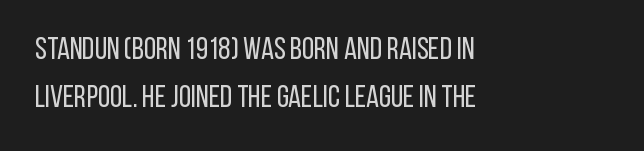
The image shows 31 px regular-weight, condensed sans-serif type, upright; set left-aligned, normal line spacing (1.56x), normal letter spacing, not underlined; low stroke contrast and a large x-height.
